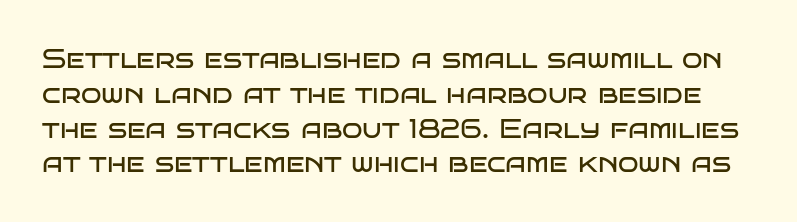
The passage shown stacks its lines at a standard gap. Inter-character spacing is left at the font's built-in metrics. Weight: not bold — regular or lighter. A clean baseline with only descenders dipping below it. A typesetter would mark this as roman, not italic.
